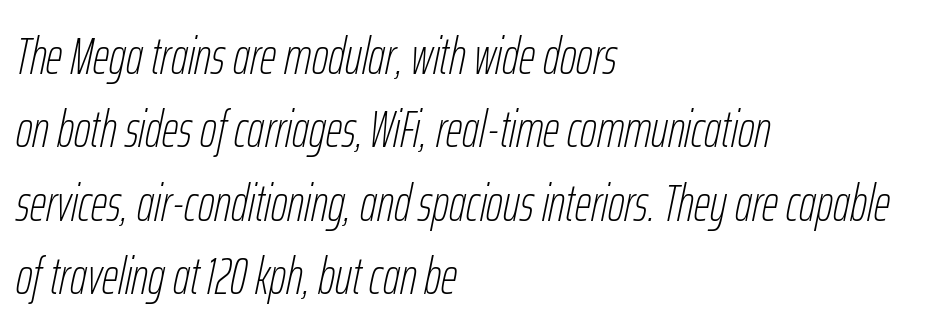
The letterforms sit shoulder to shoulder at normal distance. The face used here has a pronounced slope to its letters. Think standard paragraph weight, or any step lighter than that. How would I describe the line gaps? Plain and ordinary.
